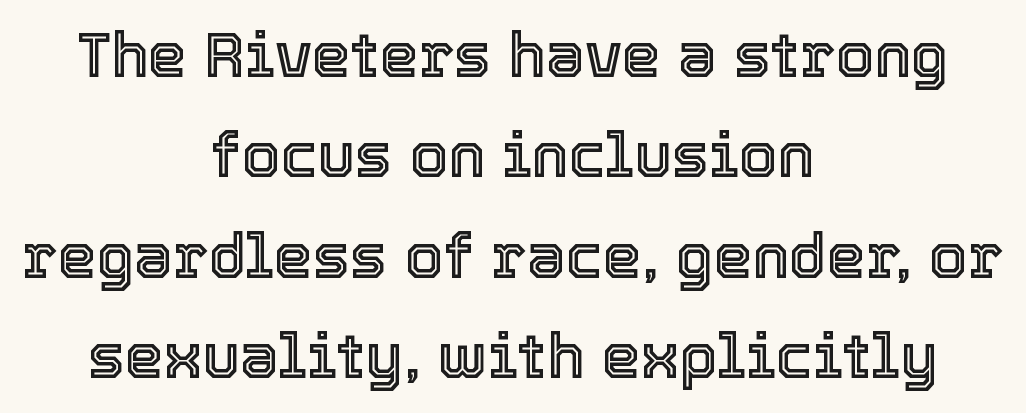
The image shows 62 px text type, upright; set centered, normal line spacing (1.62x), normal letter spacing, not underlined; a medium x-height.
